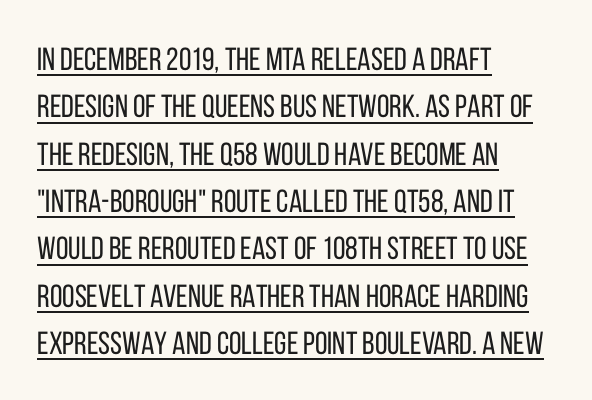
Q: Is the text bold? A: No.
Q: Is the text italic (slanted)? A: No, it is upright.
Q: Is the typeface a serif or a sans-serif typeface? A: Sans-serif.
Q: Is the text underlined? A: Yes.
Q: How is the paragraph aligned? A: Left-aligned.
Q: Is the spacing between letters normal or unusually wide? A: Normal.
Q: Is the spacing between lines tight, normal or loose? A: Normal.
Q: Width (condensed, normal, or wide)? A: Condensed.
Q: Stroke contrast? A: Low.
Q: x-height? A: Large.
Q: Monospaced? A: No.
